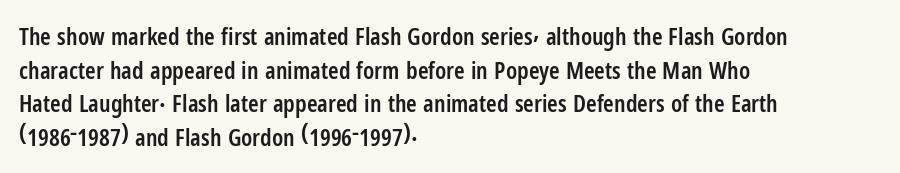
The image shows 24 px text type, upright; set left-aligned, normal line spacing (1.4x), normal letter spacing, not underlined.
